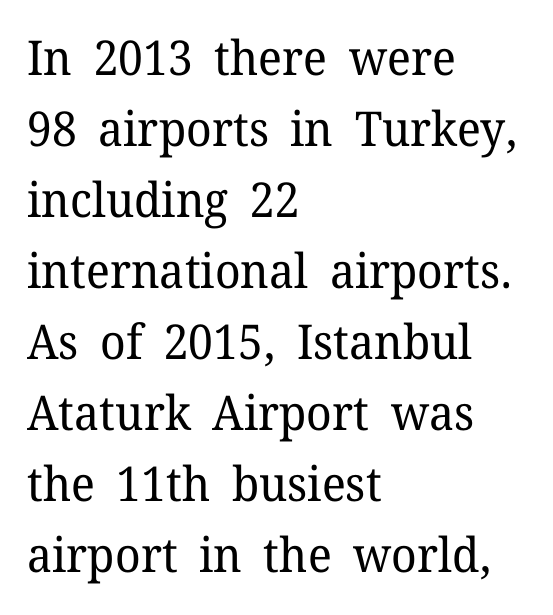
The image shows 48 px regular-weight serif type, upright; set left-aligned, normal line spacing (1.48x), normal letter spacing, not underlined; low stroke contrast and a medium x-height.
